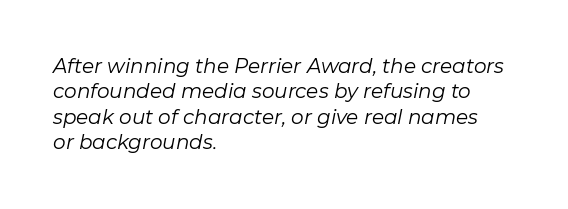
{"italic": "yes", "lean": "right", "slant_degrees": 11, "bold": "no", "underline": "no", "align": "left", "line_spacing": "normal", "line_spacing_ratio": 1.27, "letter_spacing": "normal", "letter_spacing_em": 0.0, "glyph_px": 20}
